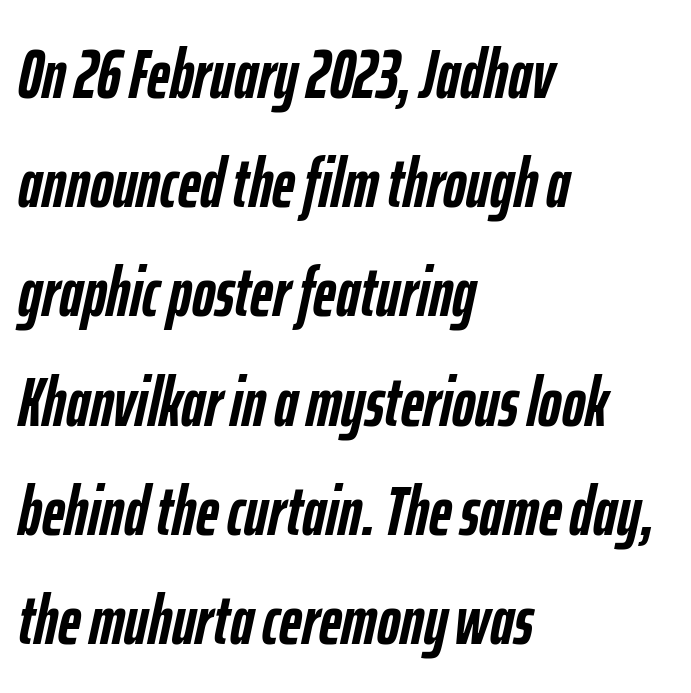
The image shows 70 px semibold, condensed type, italic (leaning right); set left-aligned, normal line spacing (1.56x), normal letter spacing, not underlined; low stroke contrast and a medium x-height.
